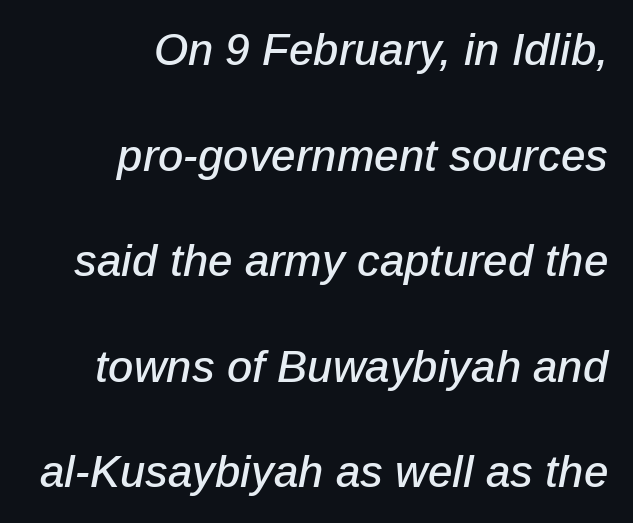
The image shows 44 px text type, italic (leaning right); set right-aligned, loose line spacing (2.4x), normal letter spacing, not underlined; low stroke contrast and a medium x-height.
